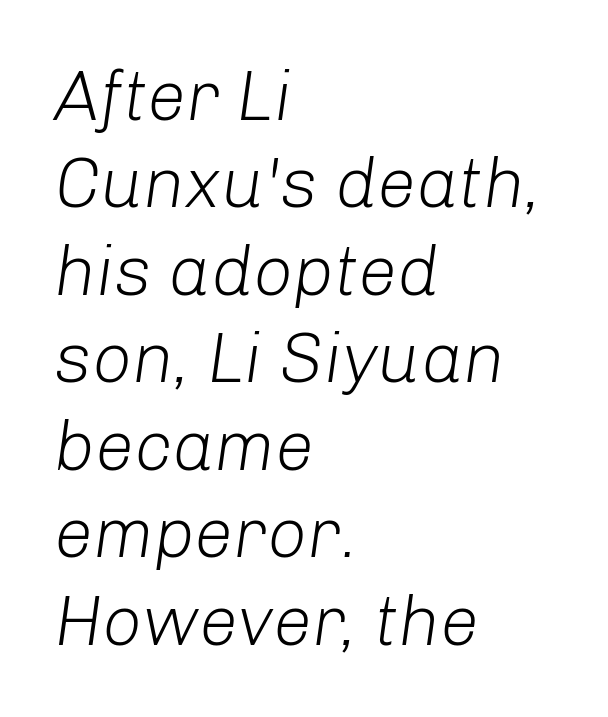
The image shows 70 px light type, italic (leaning right); set left-aligned, normal line spacing (1.25x), normal letter spacing, not underlined; low stroke contrast and a medium x-height.
